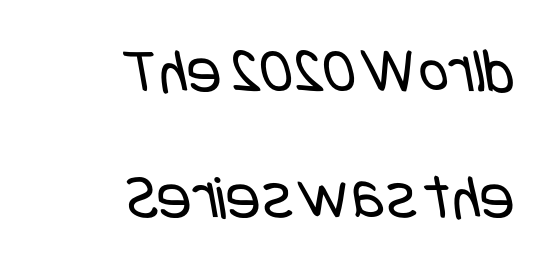
Q: Is the text bold? A: No.
Q: Is the typeface a serif or a sans-serif typeface? A: Sans-serif.
Q: Is the text underlined? A: No.
Q: How is the paragraph aligned? A: Right-aligned.
Q: Is the spacing between letters normal or unusually wide? A: Normal.
Q: Is the spacing between lines tight, normal or loose? A: Loose.
Q: Width (condensed, normal, or wide)? A: Condensed.
Q: Stroke contrast? A: Low.
Q: x-height? A: Large.
